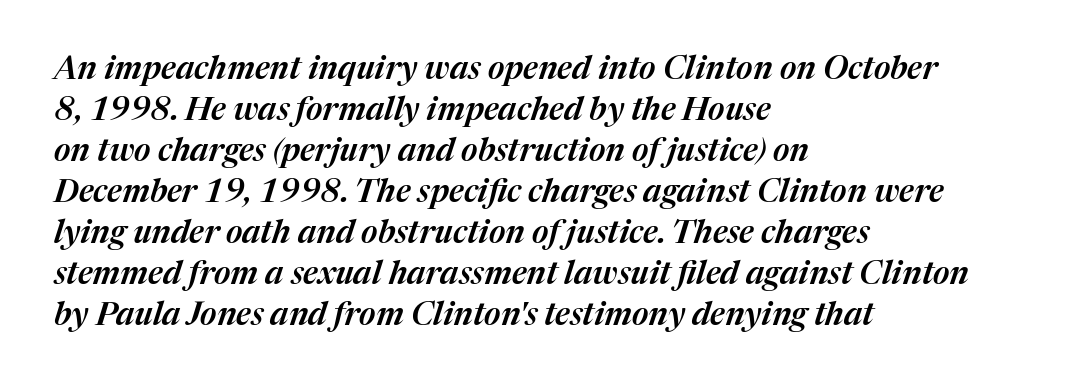
{"italic": "yes", "lean": "right", "slant_degrees": 17, "width": "normal", "stroke_contrast": "medium", "x_height": "medium", "monospaced": "no", "underline": "no", "align": "left", "line_spacing": "normal", "line_spacing_ratio": 1.28, "letter_spacing": "normal", "letter_spacing_em": 0.0, "glyph_px": 32}
